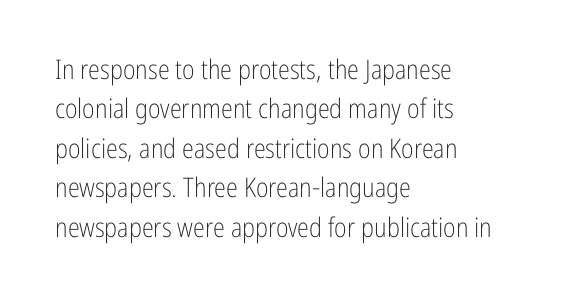
Quick note: not italic, upright. Is the stroke heavy? The answer is a plain regular-or-lighter. The setting favours the left margin, as ordinary paragraphs usually do. Has an underline been added? It has not. Tracking here is standard; glyphs follow each other at the usual distance. Line spacing here is normal.
